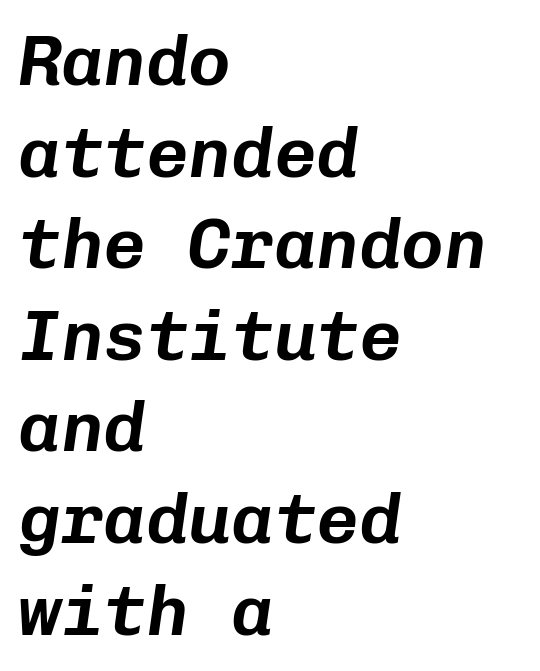
Where is the straight margin? On the left. The text carries the slant typical of an italic or oblique font. The gaps between neighbouring characters are ordinary and unremarkable. Line spacing here is normal. Fixed-width glyphs throughout — classic coding-font behaviour.
